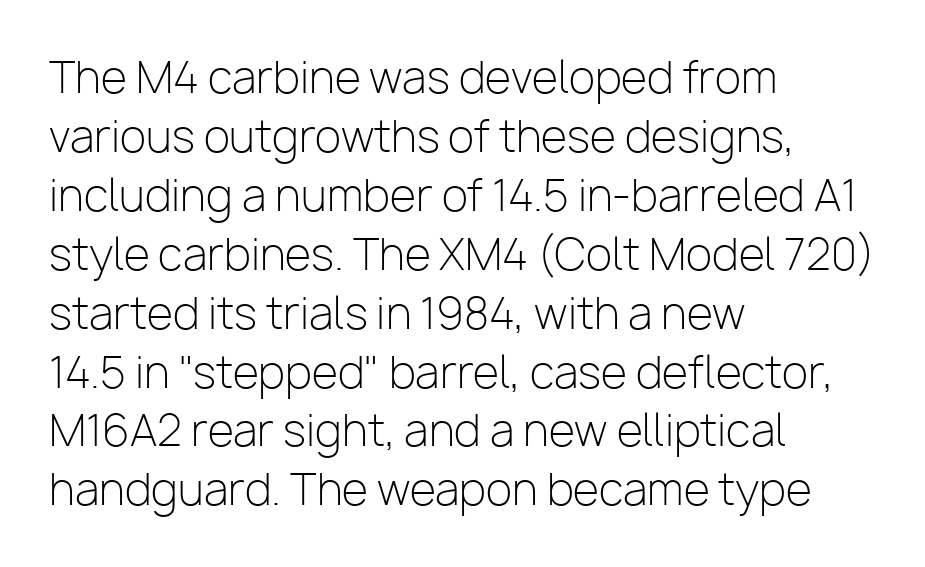
{"serif": "no", "italic": "no", "bold": "no", "weight": "light", "width": "normal", "stroke_contrast": "low", "x_height": "medium", "monospaced": "no", "underline": "no", "align": "left", "line_spacing": "normal", "line_spacing_ratio": 1.37, "letter_spacing": "normal", "letter_spacing_em": 0.0, "glyph_px": 43}
